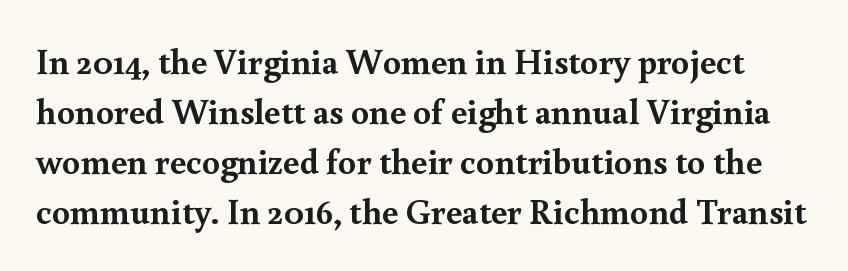
Q: Is the text bold? A: Yes.
Q: Is the text italic (slanted)? A: No, it is upright.
Q: Is the typeface a serif or a sans-serif typeface? A: Serif.
Q: Is the text underlined? A: No.
Q: Is the spacing between letters normal or unusually wide? A: Normal.
Q: Is the spacing between lines tight, normal or loose? A: Normal.
Q: Width (condensed, normal, or wide)? A: Normal.
Q: x-height? A: Small.
Q: Monospaced? A: No.
